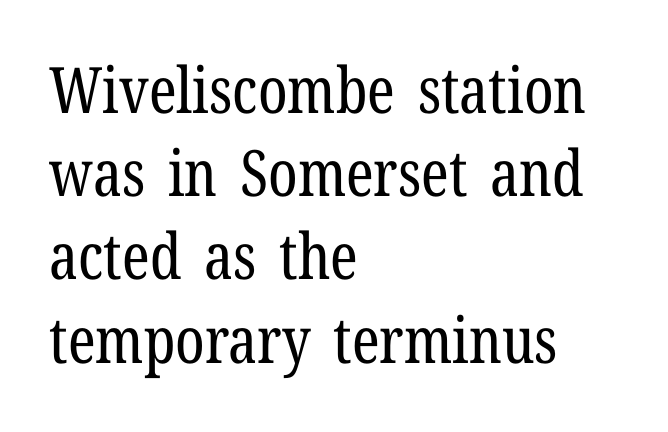
The image shows 64 px regular-weight, condensed serif type, upright; set left-aligned, normal line spacing (1.3x), normal letter spacing, not underlined; low stroke contrast and a medium x-height.
